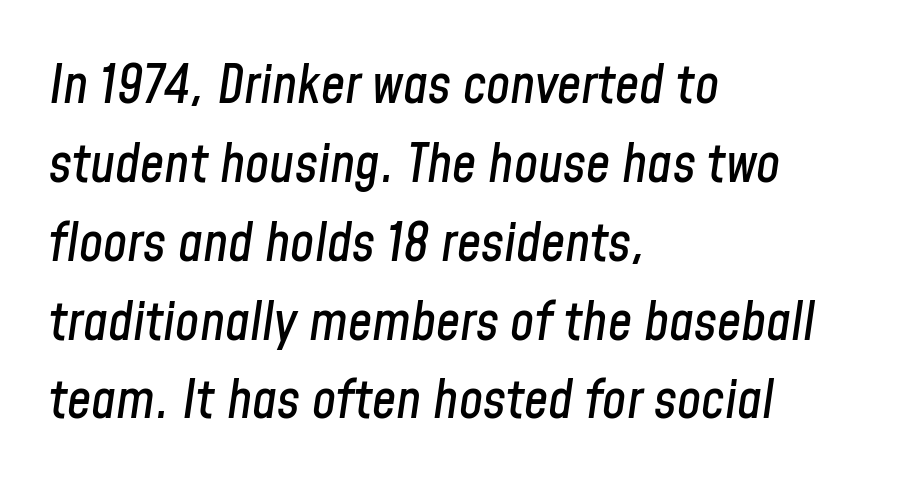
Q: Is the text italic (slanted)? A: Yes, it leans right by about 8 degrees.
Q: Is the text underlined? A: No.
Q: How is the paragraph aligned? A: Left-aligned.
Q: Is the spacing between letters normal or unusually wide? A: Normal.
Q: Is the spacing between lines tight, normal or loose? A: Normal.
Q: Width (condensed, normal, or wide)? A: Condensed.
Q: Stroke contrast? A: Low.
Q: x-height? A: Medium.
Q: Monospaced? A: No.
